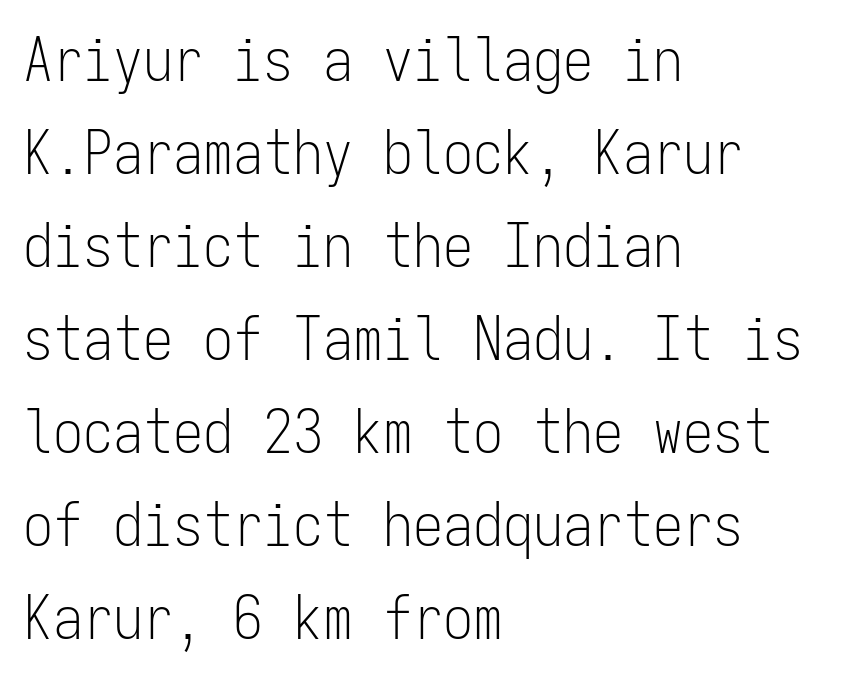
The image shows 60 px light, condensed sans-serif type, upright, monospaced; set left-aligned, normal line spacing (1.55x), normal letter spacing, not underlined; low stroke contrast and a medium x-height.
